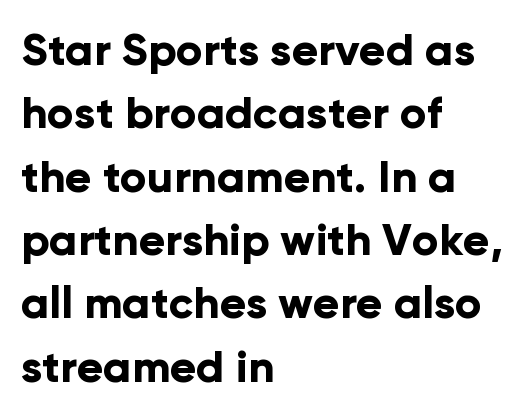
The image shows 44 px bold sans-serif type, upright; set left-aligned, normal line spacing (1.44x), normal letter spacing, not underlined; low stroke contrast and a medium x-height.
